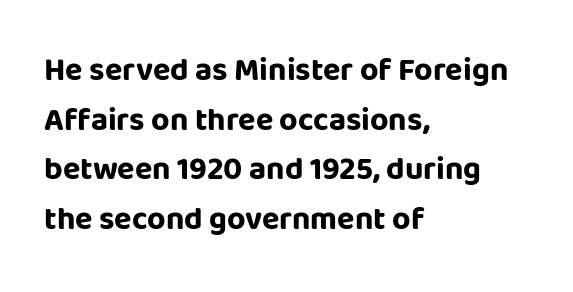
Unlike italic type, these characters show no tilt at all. A typesetter would call this leading conventional body-copy spacing. Words appear dense and cohesive because spacing is normal. The letters carry no serifs — their stems end cleanly without finishing strokes. This is heavy type, rendered in bold.
